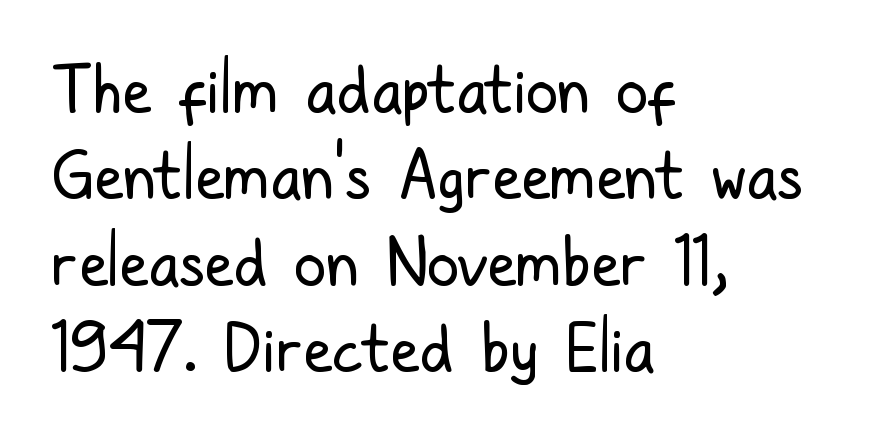
{"serif": "no", "italic": "no", "bold": "no", "weight": "regular", "width": "condensed", "stroke_contrast": "low", "x_height": "medium", "monospaced": "no", "underline": "no", "align": "left", "line_spacing": "normal", "line_spacing_ratio": 1.33, "letter_spacing": "normal", "letter_spacing_em": 0.0, "glyph_px": 65}
